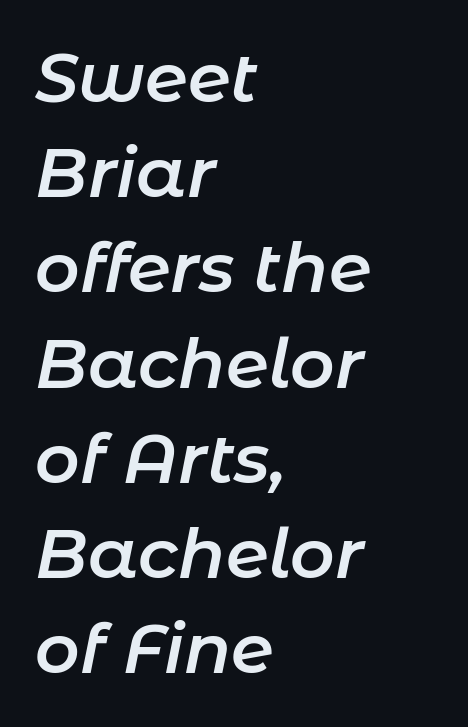
{"italic": "yes", "lean": "right", "slant_degrees": 11, "bold": "semi", "weight": "semibold", "width": "normal", "stroke_contrast": "low", "x_height": "medium", "monospaced": "no", "underline": "no", "align": "left", "line_spacing": "normal", "line_spacing_ratio": 1.38, "letter_spacing": "normal", "letter_spacing_em": 0.0, "glyph_px": 69}
